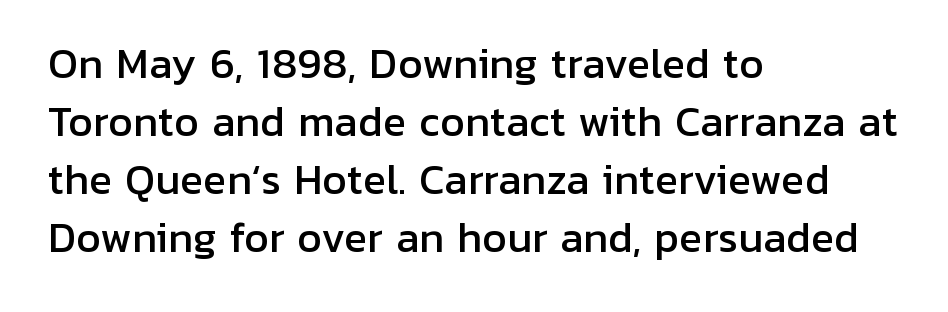
{"serif": "no", "italic": "no", "width": "normal", "stroke_contrast": "low", "x_height": "medium", "monospaced": "no", "underline": "no", "align": "left", "line_spacing": "normal", "line_spacing_ratio": 1.49, "letter_spacing": "normal", "letter_spacing_em": 0.0, "glyph_px": 39}
